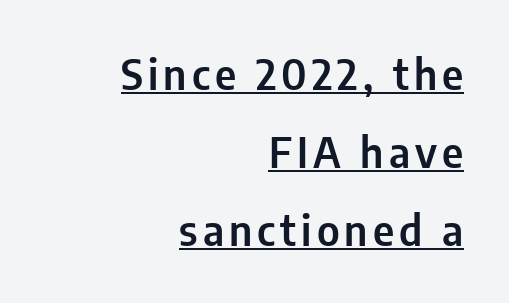
Leftover space on each line is placed entirely before the opening word. You can tell from the bare stems that sans-serif type was used. Do the characters align in a grid? No, the font is proportional. The specimen reads as upright at a glance. Looks like someone drew a line under every word here.
